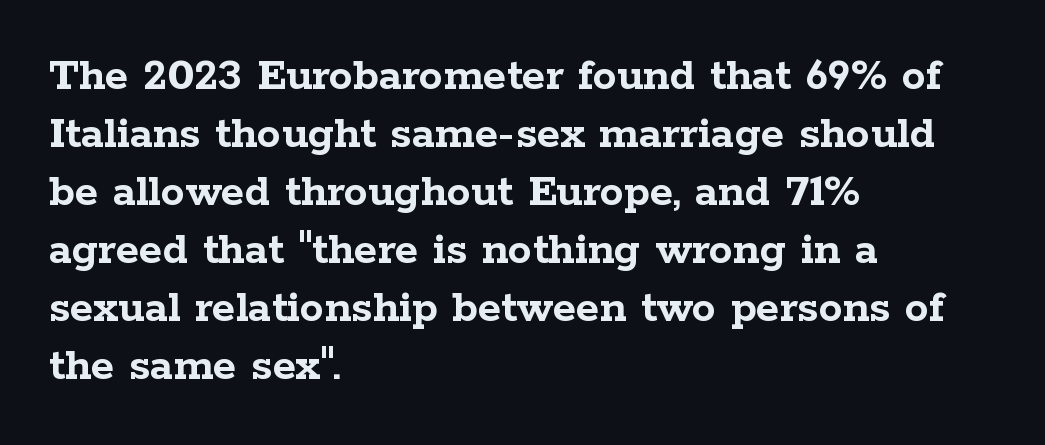
{"serif": "yes", "italic": "no", "bold": "yes", "weight": "semibold", "width": "wide", "stroke_contrast": "low", "x_height": "medium", "monospaced": "no", "underline": "no", "align": "left", "line_spacing_ratio": 1.21, "letter_spacing": "normal", "letter_spacing_em": 0.0, "glyph_px": 48}
